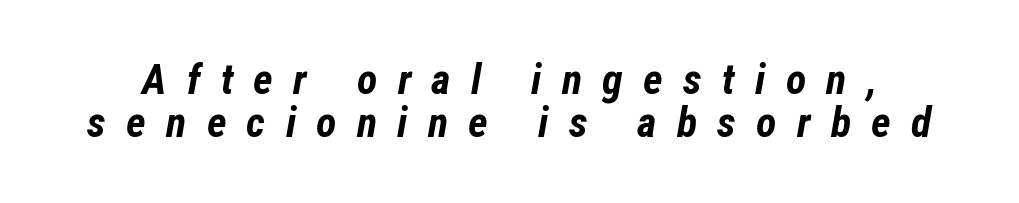
The image shows 42 px bold, condensed type, italic (leaning right); set tight line spacing (1.02x), unusually wide letter spacing (+0.48 em), not underlined; low stroke contrast and a medium x-height.
